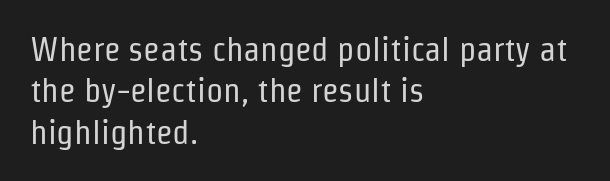
{"serif": "no", "italic": "no", "bold": "no", "weight": "regular", "width": "condensed", "stroke_contrast": "low", "x_height": "medium", "monospaced": "no", "underline": "no", "align": "left", "line_spacing_ratio": 1.22, "letter_spacing": "normal", "letter_spacing_em": 0.0, "glyph_px": 34}
